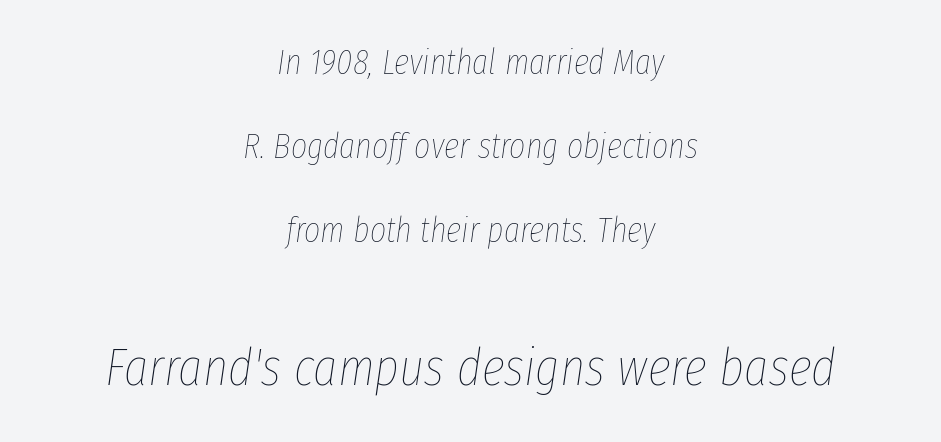
{"italic": "yes", "lean": "right", "slant_degrees": 8, "bold": "no", "weight": "thin", "width": "condensed", "stroke_contrast": "low", "x_height": "medium", "monospaced": "no", "underline": "no", "align": "center", "line_spacing": "loose", "line_spacing_ratio": 2.4, "letter_spacing": "normal", "letter_spacing_em": 0.0, "larger_block": "second", "size_ratio": 1.51, "glyph_px": 53}
